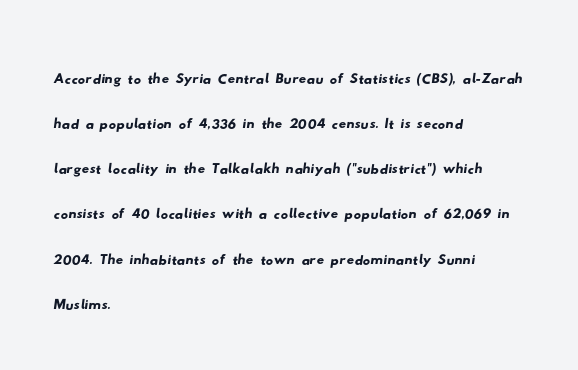
Lines of text with bare space underneath. The typeface chosen for these lines omits serifs. The letters sit at their default tracking, neither squeezed nor spread. Is the block centered? No — it sits flush against the left margin. Think of a printed novel: that variable character pitch is what you see here.
